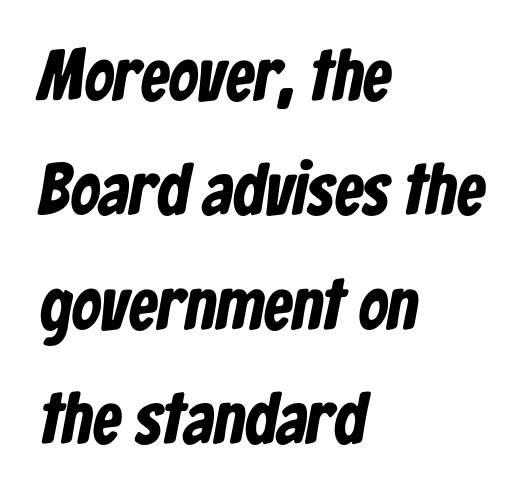
{"serif": "no", "bold": "yes", "weight": "bold", "width": "condensed", "stroke_contrast": "low", "x_height": "medium", "monospaced": "no", "underline": "no", "align": "left", "line_spacing": "normal", "line_spacing_ratio": 1.59, "letter_spacing": "normal", "letter_spacing_em": 0.0, "glyph_px": 72}
